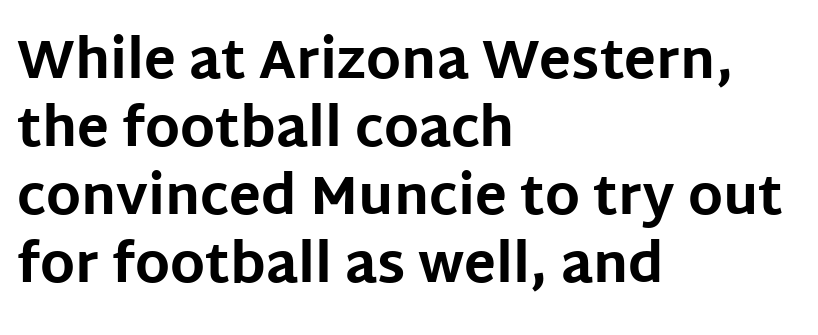
Leftover space on each line is placed entirely after the last word. Words appear dense and cohesive because spacing is normal. The lettering stays uniformly vertical, giving the passage a roman look. This sample keeps an unexceptional amount of space between lines.
